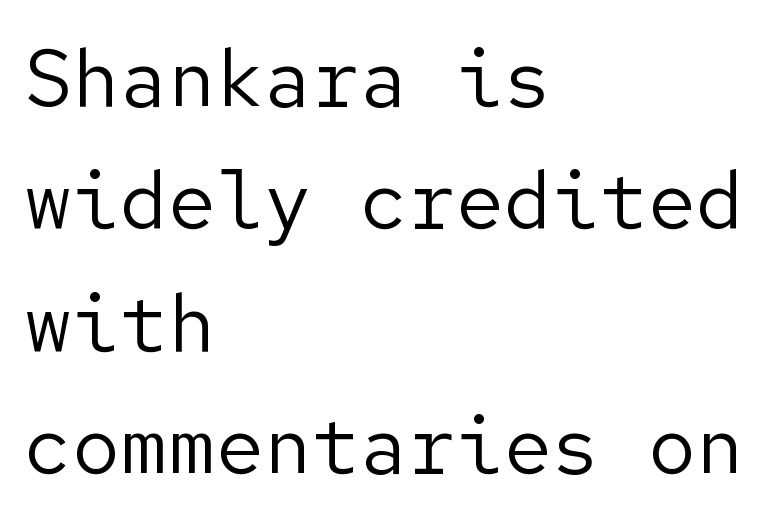
{"serif": "no", "italic": "no", "bold": "no", "weight": "regular", "width": "normal", "stroke_contrast": "low", "x_height": "medium", "underline": "no", "align": "left", "line_spacing": "normal", "line_spacing_ratio": 1.53, "letter_spacing": "normal", "letter_spacing_em": 0.0, "glyph_px": 80}
